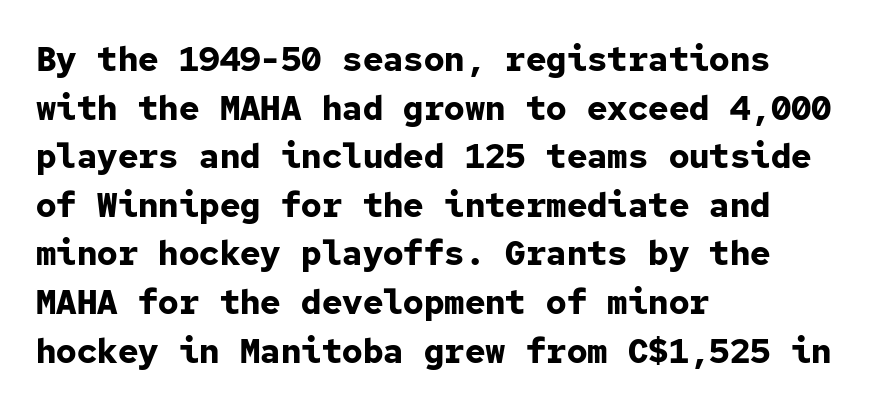
The image shows 34 px bold sans-serif type, upright, monospaced; set left-aligned, normal line spacing (1.43x), normal letter spacing, not underlined; low stroke contrast and a medium x-height.
